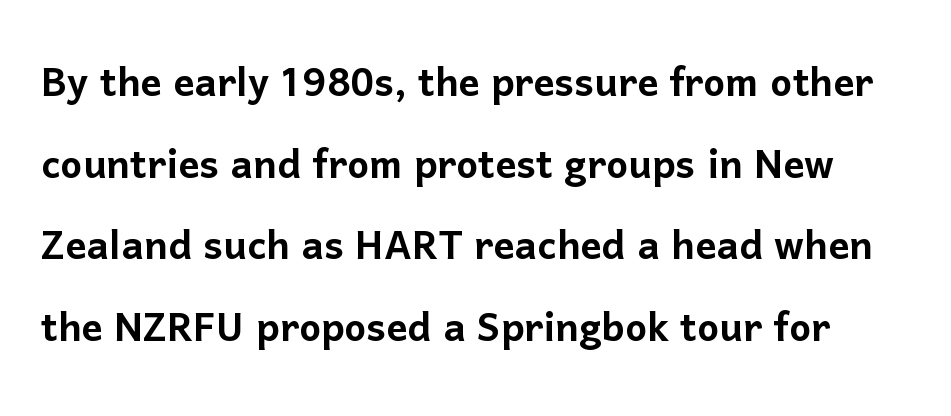
{"serif": "no", "italic": "no", "width": "normal", "stroke_contrast": "low", "x_height": "medium", "monospaced": "no", "underline": "no", "line_spacing": "normal", "line_spacing_ratio": 1.57, "letter_spacing": "normal", "letter_spacing_em": 0.0, "glyph_px": 52}
